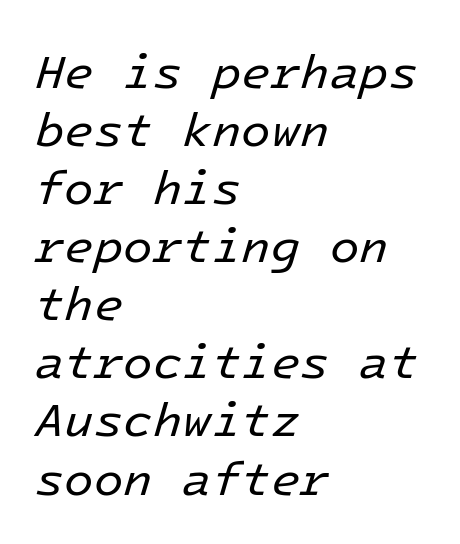
Weight class: somewhere from thin through regular. Inter-character spacing is left at the font's built-in metrics. Nobody drew a line under any word here. These lines stack with their left ends in a neat column.
